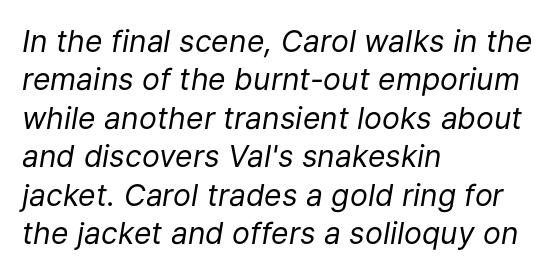
This sample has the flowing, uneven cadence of proportional lettering. Successive baselines arrive at the customary interval. Line starts are locked; line ends wander. In terms of letterspacing, this is plain default setting. Stroke mass is kept to a normal reading level or below.
